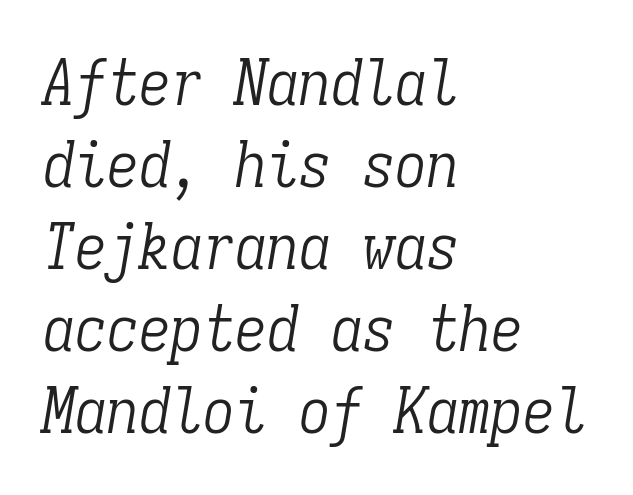
Font category for this specimen: serif. Here the glyphs are tracked normally, forming tight word shapes. The ragged edge is on the right, which tells us the setting is flush left. Do the characters align in a grid? Yes, the font is monospaced. Has an underline been added? It has not. If you measured baseline to baseline, you'd find a middling distance.
